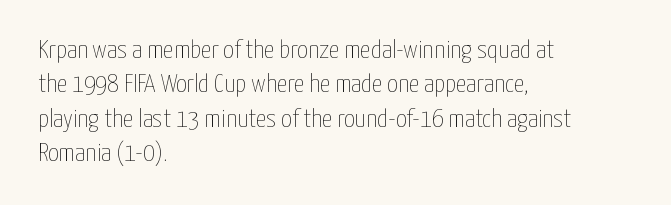
The image shows 26 px text type, upright; set left-aligned, normal line spacing (1.32x), normal letter spacing, not underlined.
